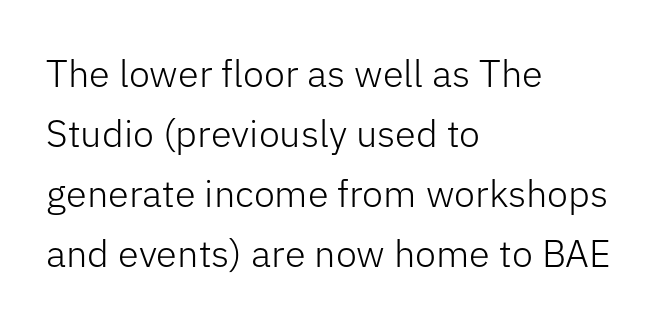
{"serif": "no", "italic": "no", "bold": "no", "weight": "light", "width": "normal", "stroke_contrast": "low", "x_height": "medium", "monospaced": "no", "underline": "no", "align": "left", "line_spacing": "normal", "line_spacing_ratio": 1.58, "letter_spacing": "normal", "letter_spacing_em": 0.0, "glyph_px": 38}
